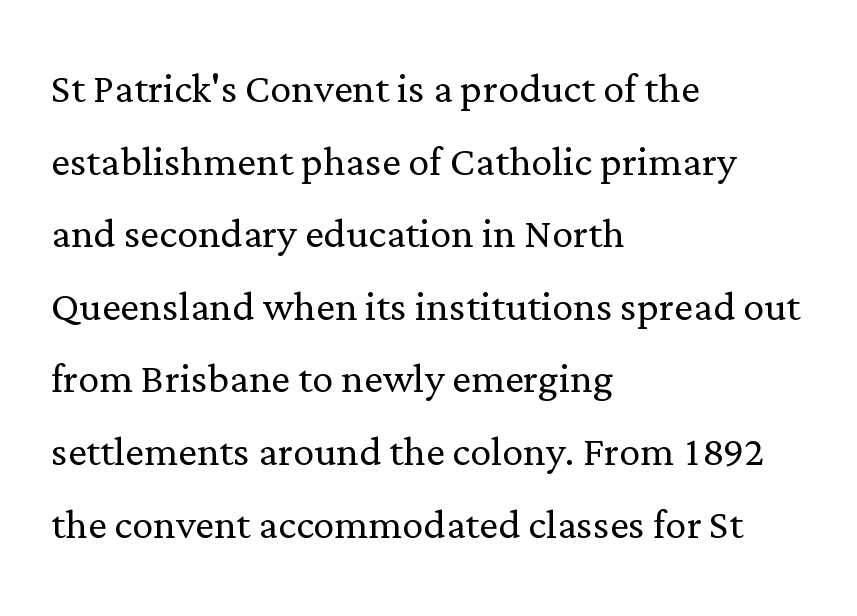
The lettering holds an erect, upright posture throughout. Anything drawn beneath the words? Only blank space. What stands out about the letter spacing? Nothing — it is the standard amount. The face used here is proportionally spaced, like ordinary book or web type. Are there feet on the stems? There are — it's a serif. Whoever set this chose a conventional vertical rhythm.
